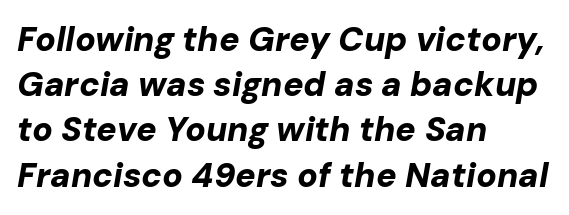
{"italic": "yes", "lean": "right", "slant_degrees": 10, "bold": "yes", "weight": "bold", "width": "normal", "stroke_contrast": "low", "x_height": "medium", "monospaced": "no", "underline": "no", "align": "left", "line_spacing": "normal", "line_spacing_ratio": 1.33, "letter_spacing": "normal", "letter_spacing_em": 0.0, "glyph_px": 34}
